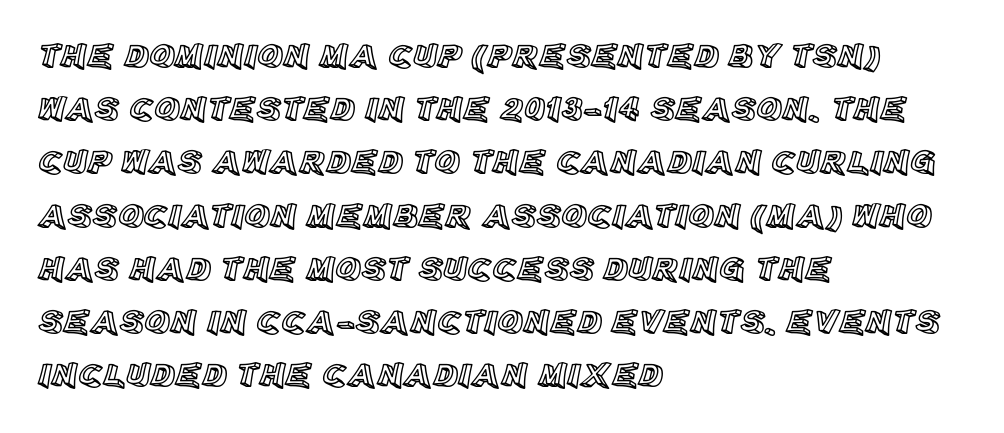
Q: Is the text italic (slanted)? A: Yes.
Q: Is the text underlined? A: No.
Q: How is the paragraph aligned? A: Left-aligned.
Q: Is the spacing between letters normal or unusually wide? A: Normal.
Q: Is the spacing between lines tight, normal or loose? A: Normal.
Q: Width (condensed, normal, or wide)? A: Normal.
Q: x-height? A: Large.
Q: Monospaced? A: No.
